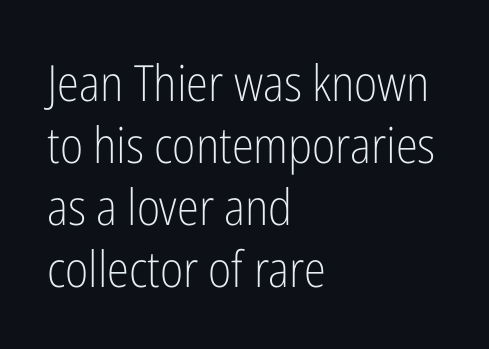
Q: Is the text bold? A: No.
Q: Is the text italic (slanted)? A: No, it is upright.
Q: Is the typeface a serif or a sans-serif typeface? A: Sans-serif.
Q: Is the text underlined? A: No.
Q: How is the paragraph aligned? A: Left-aligned.
Q: Is the spacing between letters normal or unusually wide? A: Normal.
Q: Width (condensed, normal, or wide)? A: Condensed.
Q: Stroke contrast? A: Low.
Q: x-height? A: Medium.
Q: Monospaced? A: No.
